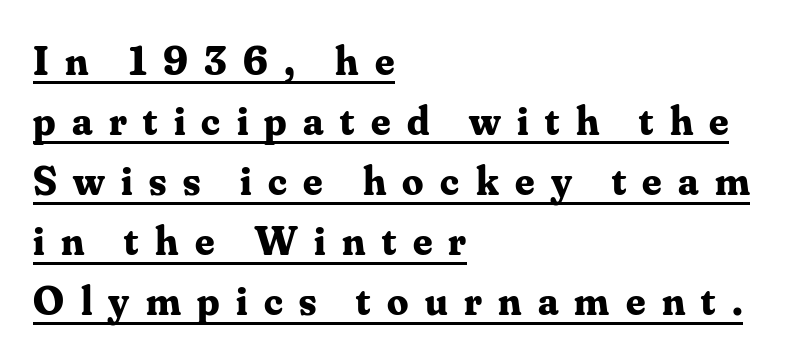
Q: Is the text bold? A: Yes.
Q: Is the text italic (slanted)? A: No, it is upright.
Q: Is the typeface a serif or a sans-serif typeface? A: Serif.
Q: Is the text underlined? A: Yes.
Q: How is the paragraph aligned? A: Left-aligned.
Q: Is the spacing between letters normal or unusually wide? A: Unusually wide.
Q: Is the spacing between lines tight, normal or loose? A: Normal.
Q: Width (condensed, normal, or wide)? A: Normal.
Q: Stroke contrast? A: Medium.
Q: x-height? A: Small.
Q: Monospaced? A: No.
